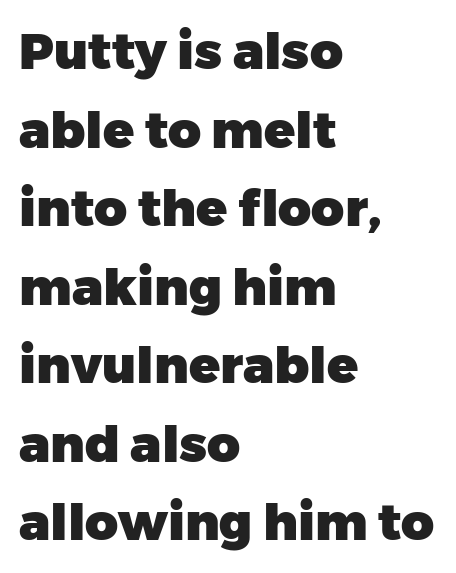
Anything drawn beneath the words? Only blank space. Here the designer chose a conventional face with non-uniform glyph widths. No feet cap the strokes, marking this as sans-serif type. Is the type bold? Yes — the strokes are clearly thick and heavy.
